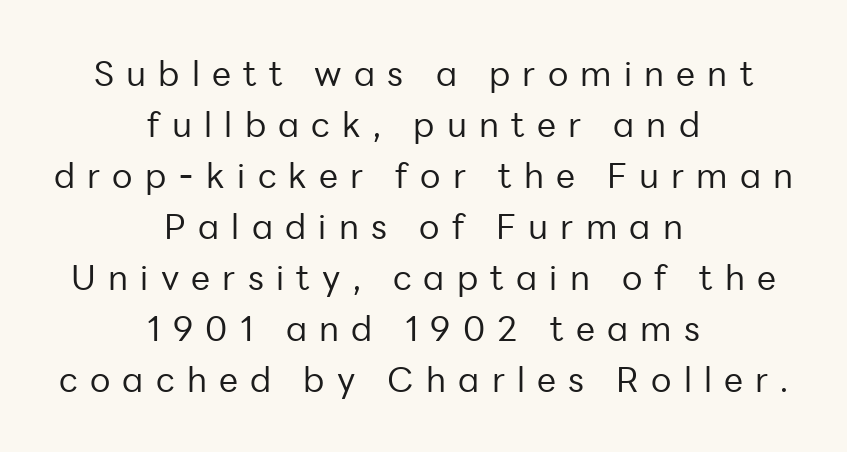
{"serif": "no", "italic": "no", "bold": "no", "weight": "regular", "width": "normal", "stroke_contrast": "low", "x_height": "medium", "monospaced": "no", "underline": "no", "align": "center", "line_spacing": "normal", "line_spacing_ratio": 1.5, "letter_spacing": "wide", "letter_spacing_em": 0.36, "glyph_px": 34}
